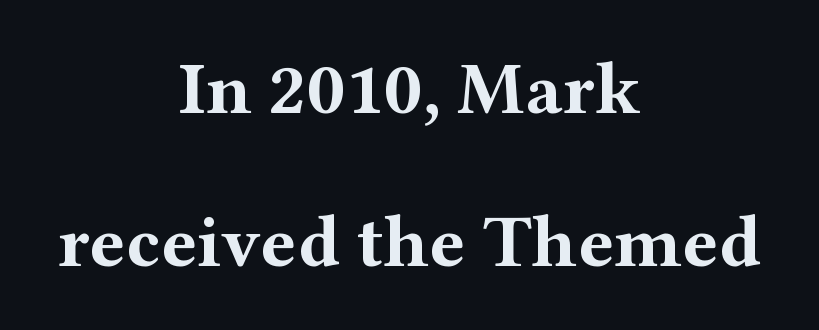
Centered paragraph, ragged on both sides. If you measured baseline to baseline, you'd find a long distance. Every stem runs plumb, perpendicular to the baseline. The space directly below the letters is spotless. Unlike a clean sans, this face finishes its strokes with serifs.
